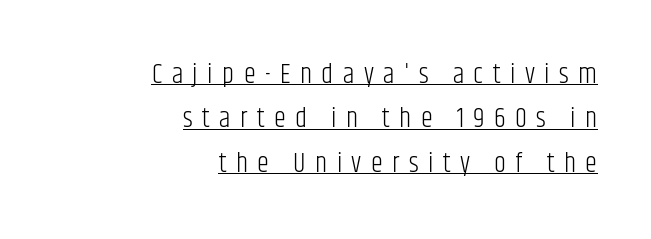
The image shows 27 px text type, upright; set right-aligned, normal line spacing (1.64x), unusually wide letter spacing (+0.35 em), underlined.
